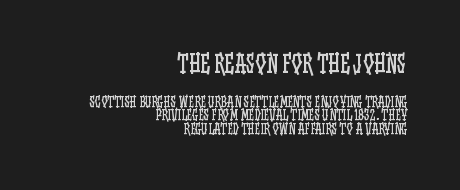
The image shows 24 px text type, upright; set right-aligned, tight line spacing (0.95x), normal letter spacing, not underlined; the first (top) block is 1.71x larger.
